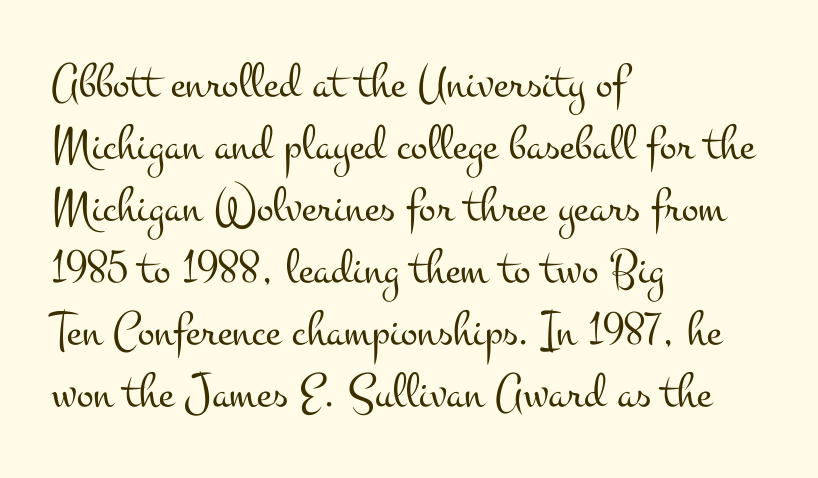
The image shows 50 px light, wide type; set left-aligned, line spacing 1.24x, normal letter spacing, not underlined; medium stroke contrast and a small x-height.
